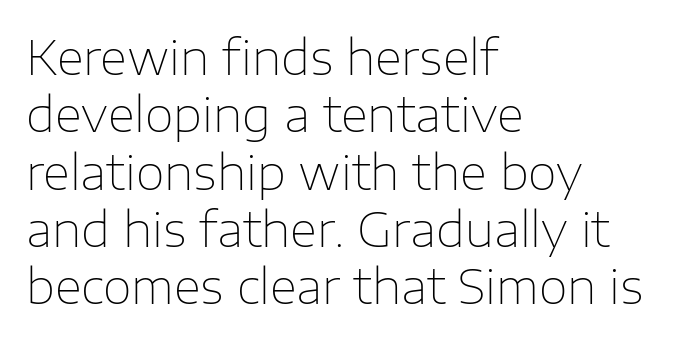
{"serif": "no", "italic": "no", "bold": "no", "weight": "thin", "width": "normal", "stroke_contrast": "low", "x_height": "medium", "monospaced": "no", "underline": "no", "align": "left", "line_spacing_ratio": 1.22, "letter_spacing": "normal", "letter_spacing_em": 0.0, "glyph_px": 47}
